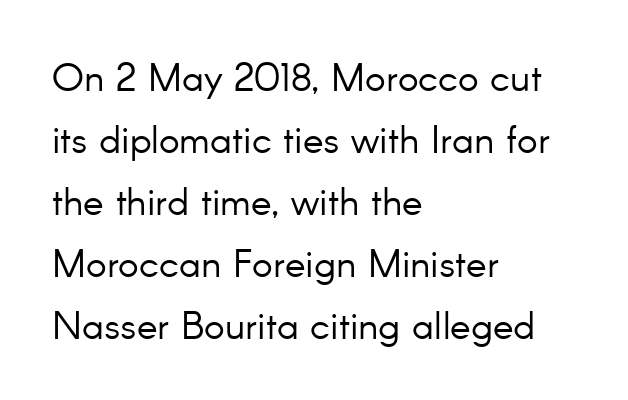
The image shows 39 px light sans-serif type, upright; set left-aligned, normal line spacing (1.59x), normal letter spacing, not underlined; low stroke contrast and a small x-height.
